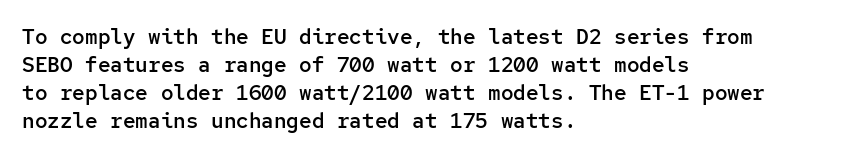
Q: Is the text bold? A: Semi-bold.
Q: Is the text italic (slanted)? A: No, it is upright.
Q: Is the text underlined? A: No.
Q: How is the paragraph aligned? A: Left-aligned.
Q: Is the spacing between letters normal or unusually wide? A: Normal.
Q: Is the spacing between lines tight, normal or loose? A: Normal.
